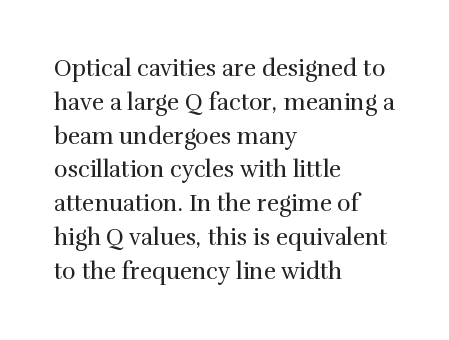
{"italic": "no", "bold": "no", "underline": "no", "align": "left", "line_spacing": "normal", "line_spacing_ratio": 1.47, "letter_spacing": "normal", "letter_spacing_em": 0.0, "glyph_px": 23}
